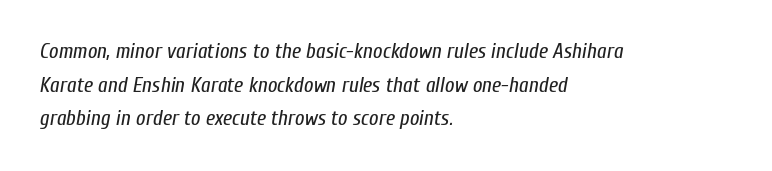
{"italic": "yes", "lean": "right", "slant_degrees": 10, "bold": "no", "underline": "no", "align": "left", "line_spacing": "normal", "line_spacing_ratio": 1.6, "letter_spacing": "normal", "letter_spacing_em": 0.0, "glyph_px": 21}
